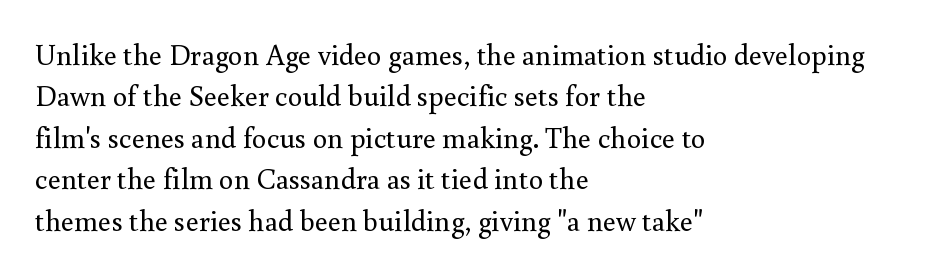
Q: Is the text bold? A: No.
Q: Is the text italic (slanted)? A: No, it is upright.
Q: Is the typeface a serif or a sans-serif typeface? A: Serif.
Q: Is the text underlined? A: No.
Q: How is the paragraph aligned? A: Left-aligned.
Q: Is the spacing between letters normal or unusually wide? A: Normal.
Q: Is the spacing between lines tight, normal or loose? A: Normal.
Q: Width (condensed, normal, or wide)? A: Normal.
Q: Stroke contrast? A: Medium.
Q: x-height? A: Small.
Q: Monospaced? A: No.
